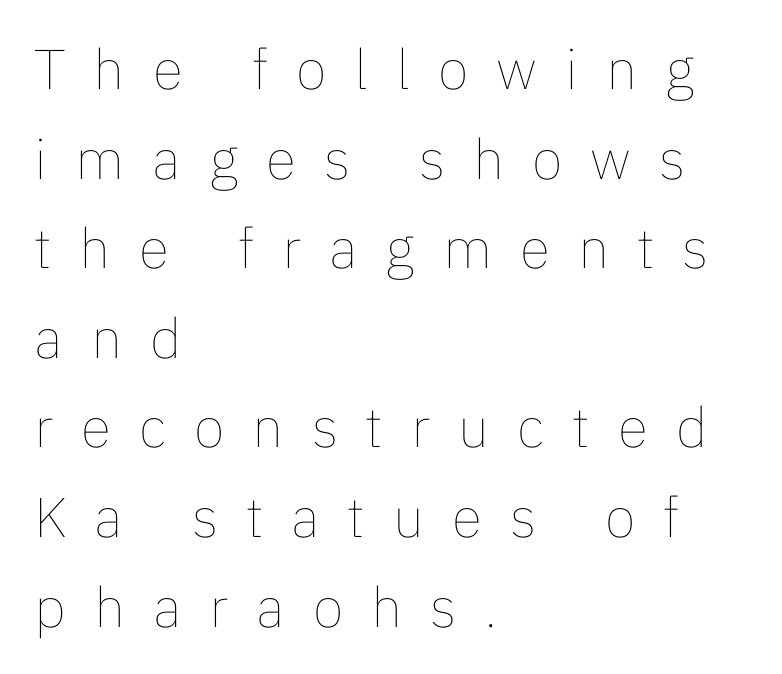
The image shows 56 px thin type, upright; set left-aligned, normal line spacing (1.6x), unusually wide letter spacing (+0.5 em), not underlined; low stroke contrast and a medium x-height.
